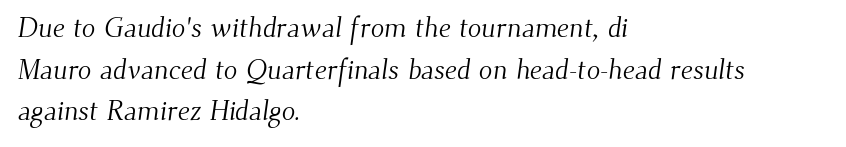
The image shows 28 px light serif type; set left-aligned, normal line spacing (1.49x), normal letter spacing, not underlined; medium stroke contrast and a small x-height.
